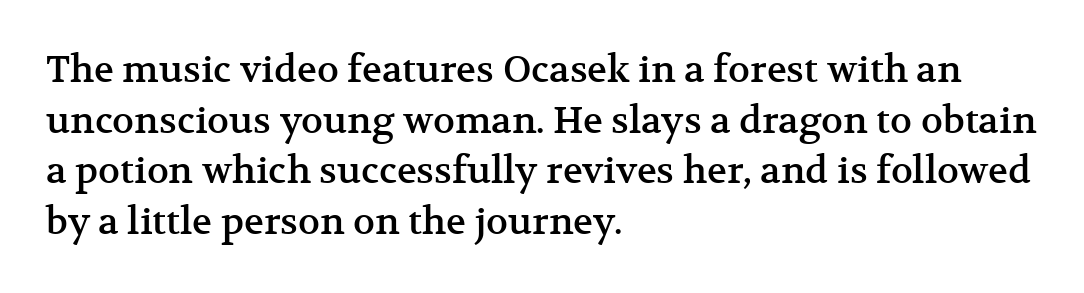
{"serif": "yes", "italic": "no", "width": "normal", "stroke_contrast": "medium", "x_height": "medium", "monospaced": "no", "underline": "no", "align": "left", "line_spacing": "normal", "line_spacing_ratio": 1.37, "letter_spacing": "normal", "letter_spacing_em": 0.0, "glyph_px": 37}
